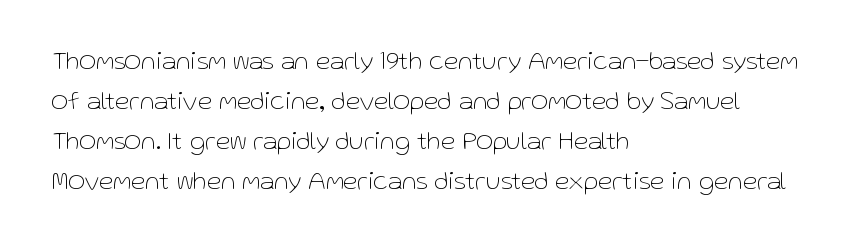
Q: Is the text bold? A: No.
Q: Is the text italic (slanted)? A: No, it is upright.
Q: Is the text underlined? A: No.
Q: How is the paragraph aligned? A: Left-aligned.
Q: Is the spacing between letters normal or unusually wide? A: Normal.
Q: Is the spacing between lines tight, normal or loose? A: Normal.
